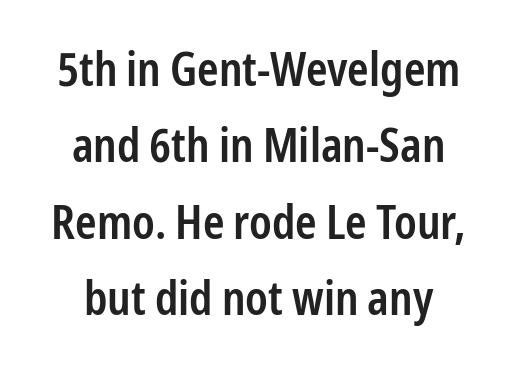
Q: Is the text bold? A: Semi-bold.
Q: Is the text italic (slanted)? A: No, it is upright.
Q: Is the typeface a serif or a sans-serif typeface? A: Sans-serif.
Q: Is the text underlined? A: No.
Q: How is the paragraph aligned? A: Centered.
Q: Is the spacing between letters normal or unusually wide? A: Normal.
Q: Is the spacing between lines tight, normal or loose? A: Normal.
Q: Width (condensed, normal, or wide)? A: Condensed.
Q: Stroke contrast? A: Low.
Q: x-height? A: Medium.
Q: Monospaced? A: No.
